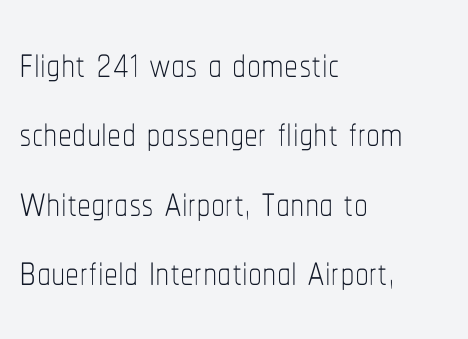
A typesetter would call this proportional, since set widths differ per character. Line beginnings align vertically; line endings do not. Decoration check: the copy has no underline. The letters sit at their default tracking, neither squeezed nor spread. The weight would be labelled regular, book, light, or lighter still. Upright lettering throughout.
